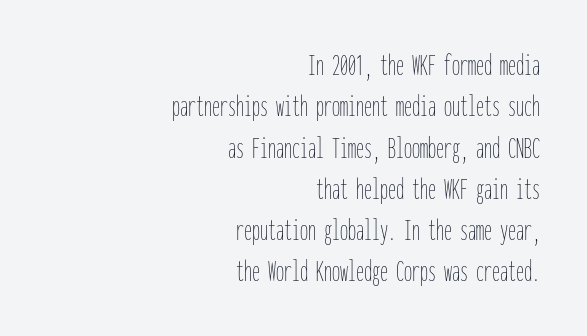
The image shows 32 px thin, condensed type, upright, monospaced; set right-aligned, normal line spacing (1.29x), normal letter spacing, not underlined; low stroke contrast and a medium x-height.
